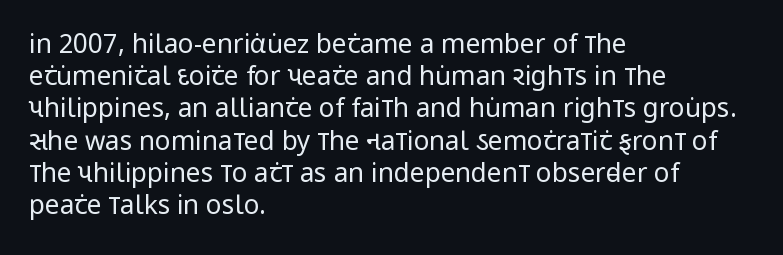
{"italic": "no", "bold": "no", "underline": "no", "align": "left", "line_spacing_ratio": 1.24, "letter_spacing": "normal", "letter_spacing_em": 0.0, "glyph_px": 26}
